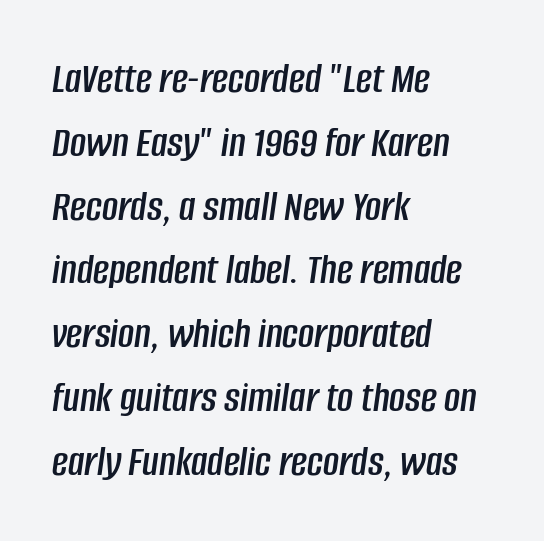
{"italic": "yes", "lean": "right", "slant_degrees": 8, "width": "condensed", "stroke_contrast": "low", "x_height": "large", "monospaced": "no", "underline": "no", "align": "left", "line_spacing": "normal", "line_spacing_ratio": 1.45, "letter_spacing": "normal", "letter_spacing_em": 0.0, "glyph_px": 44}
